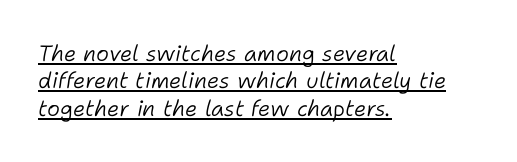
Q: Is the text bold? A: No.
Q: Is the text italic (slanted)? A: Yes, it leans right by about 11 degrees.
Q: Is the text underlined? A: Yes.
Q: How is the paragraph aligned? A: Left-aligned.
Q: Is the spacing between letters normal or unusually wide? A: Normal.
Q: Is the spacing between lines tight, normal or loose? A: Normal.
